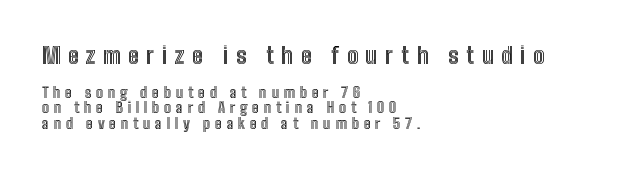
Q: Is the text italic (slanted)? A: No, it is upright.
Q: Is the text underlined? A: No.
Q: How is the paragraph aligned? A: Left-aligned.
Q: Is the spacing between letters normal or unusually wide? A: Unusually wide.
Q: Is the spacing between lines tight, normal or loose? A: Tight.
Q: Which block of text is set in a larger size, the first (top) or the second (bottom)? A: The first (top) one.
